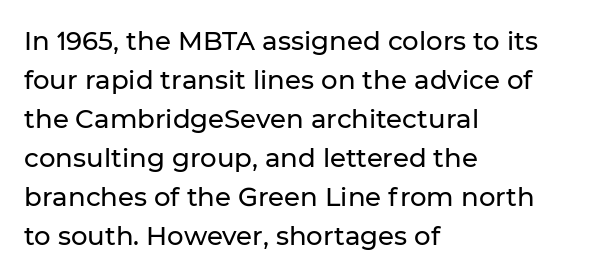
Q: Is the text italic (slanted)? A: No, it is upright.
Q: Is the text underlined? A: No.
Q: How is the paragraph aligned? A: Left-aligned.
Q: Is the spacing between letters normal or unusually wide? A: Normal.
Q: Is the spacing between lines tight, normal or loose? A: Normal.
